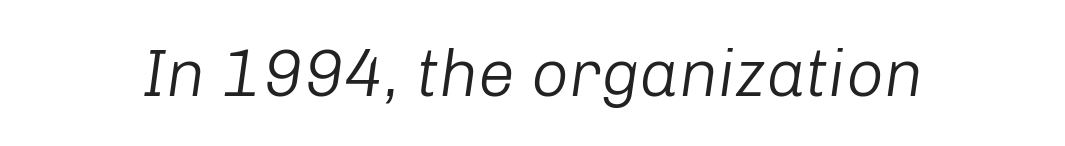
{"italic": "yes", "lean": "right", "slant_degrees": 8, "bold": "no", "weight": "light", "width": "normal", "stroke_contrast": "low", "x_height": "medium", "monospaced": "no", "underline": "no", "letter_spacing": "normal", "letter_spacing_em": 0.0, "glyph_px": 66}
